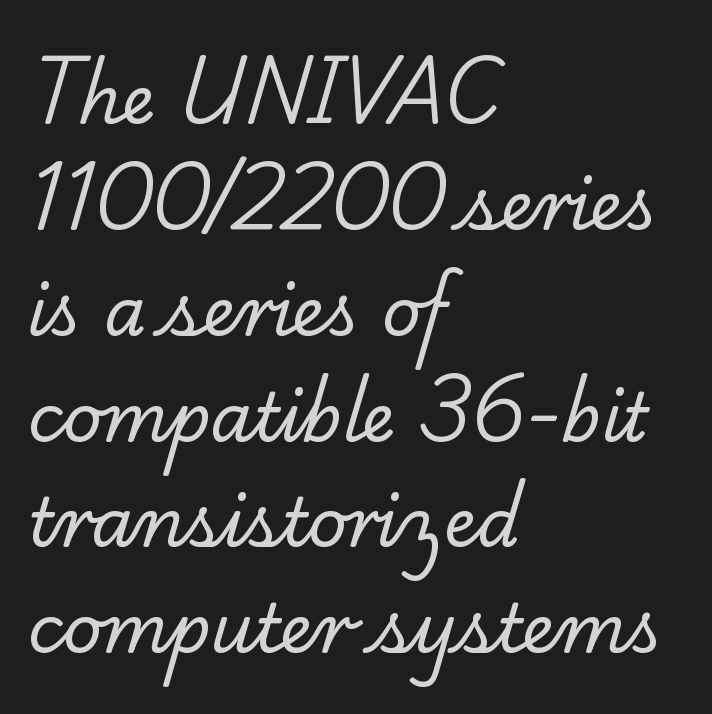
{"bold": "no", "weight": "regular", "width": "normal", "stroke_contrast": "low", "x_height": "small", "monospaced": "no", "underline": "no", "align": "left", "line_spacing": "normal", "line_spacing_ratio": 1.58, "letter_spacing": "normal", "letter_spacing_em": 0.0, "glyph_px": 67}
